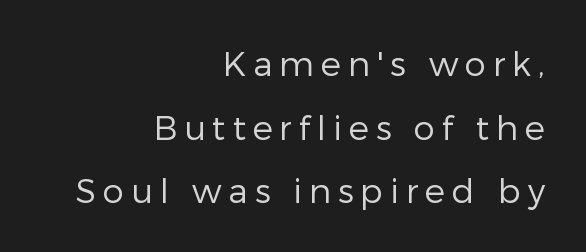
Q: Is the text bold? A: No.
Q: Is the text italic (slanted)? A: No, it is upright.
Q: Is the typeface a serif or a sans-serif typeface? A: Sans-serif.
Q: Is the text underlined? A: No.
Q: How is the paragraph aligned? A: Right-aligned.
Q: Is the spacing between letters normal or unusually wide? A: Unusually wide.
Q: Width (condensed, normal, or wide)? A: Normal.
Q: Stroke contrast? A: Low.
Q: x-height? A: Medium.
Q: Monospaced? A: No.
